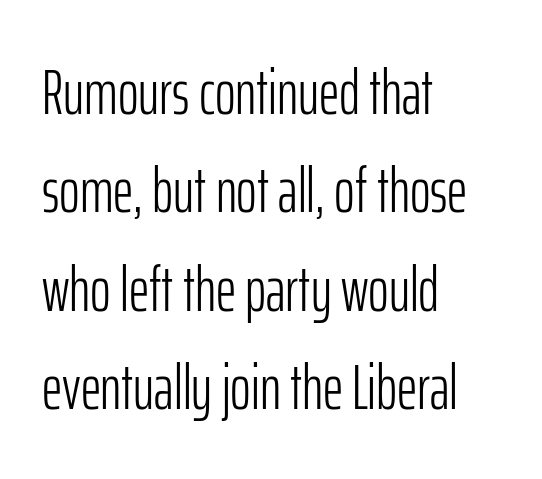
The image shows 63 px light, condensed sans-serif type, upright; set left-aligned, normal line spacing (1.56x), normal letter spacing, not underlined; low stroke contrast and a medium x-height.
